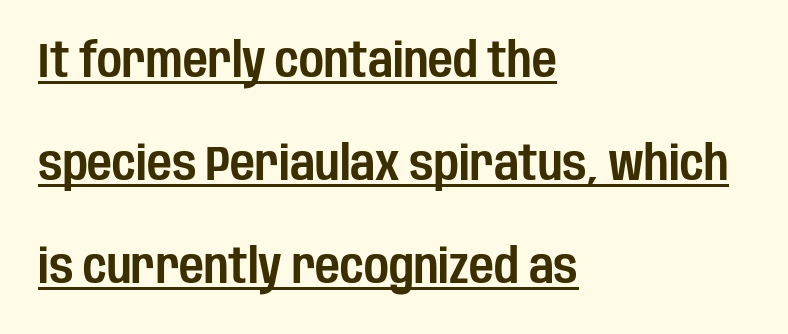
The image shows 48 px condensed sans-serif type, upright; set left-aligned, loose line spacing (2.15x), normal letter spacing, underlined; low stroke contrast and a large x-height.
